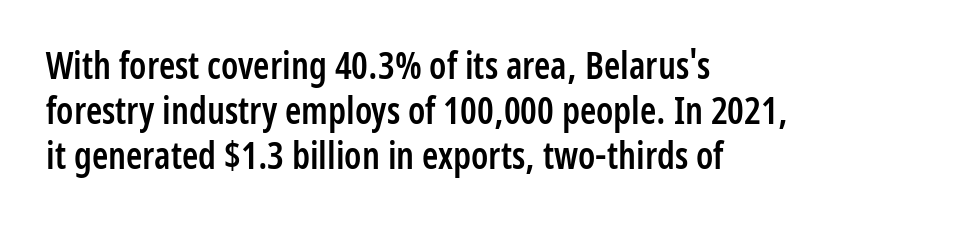
Here the designer chose a conventional face with non-uniform glyph widths. A sans-serif font was chosen for this passage. Observe the ordinary spacing: letters are neighbours, not strangers. The gap between lines stays unmarked. As a designer I'd log this as weight 600, semibold.
